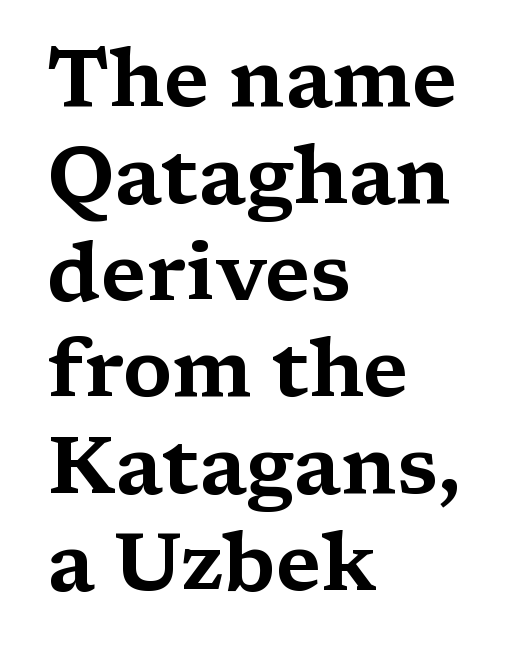
Q: Is the text italic (slanted)? A: No, it is upright.
Q: Is the typeface a serif or a sans-serif typeface? A: Serif.
Q: Is the text underlined? A: No.
Q: How is the paragraph aligned? A: Left-aligned.
Q: Is the spacing between letters normal or unusually wide? A: Normal.
Q: Width (condensed, normal, or wide)? A: Wide.
Q: Stroke contrast? A: Medium.
Q: x-height? A: Medium.
Q: Monospaced? A: No.
